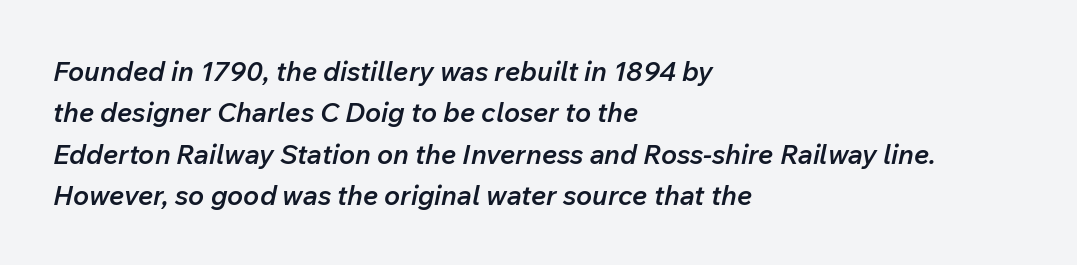
{"italic": "yes", "lean": "right", "slant_degrees": 12, "bold": "semi", "underline": "no", "align": "left", "line_spacing": "normal", "line_spacing_ratio": 1.53, "letter_spacing": "normal", "letter_spacing_em": 0.0, "glyph_px": 27}
